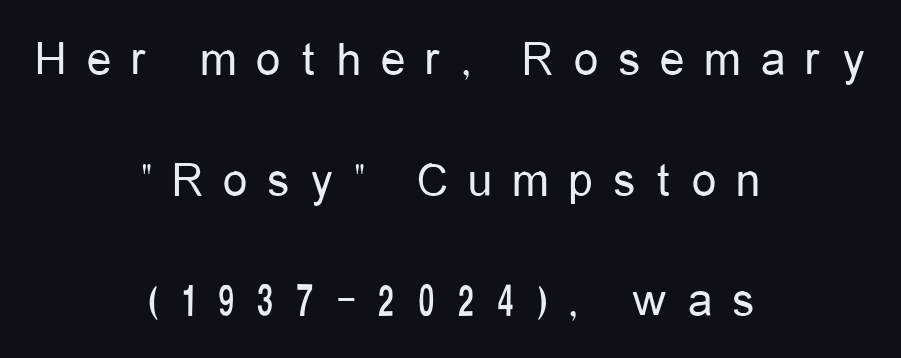
Q: Is the text bold? A: No.
Q: Is the text italic (slanted)? A: No, it is upright.
Q: Is the typeface a serif or a sans-serif typeface? A: Sans-serif.
Q: Is the text underlined? A: No.
Q: How is the paragraph aligned? A: Centered.
Q: Is the spacing between letters normal or unusually wide? A: Unusually wide.
Q: Is the spacing between lines tight, normal or loose? A: Loose.
Q: Width (condensed, normal, or wide)? A: Condensed.
Q: Stroke contrast? A: Low.
Q: x-height? A: Medium.
Q: Monospaced? A: No.
